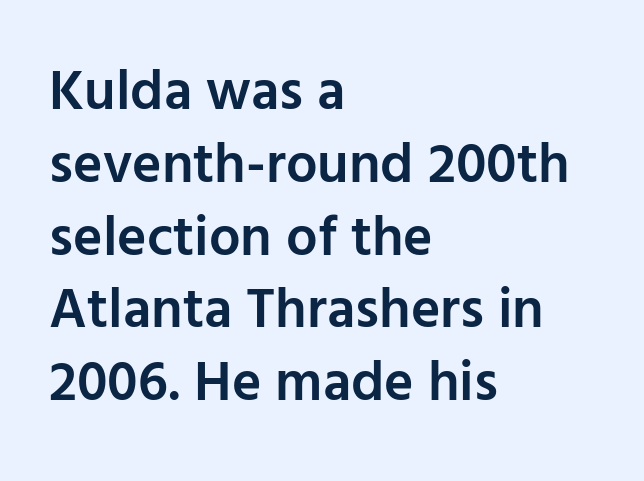
Q: Is the text bold? A: Semi-bold.
Q: Is the text italic (slanted)? A: No, it is upright.
Q: Is the typeface a serif or a sans-serif typeface? A: Sans-serif.
Q: Is the text underlined? A: No.
Q: How is the paragraph aligned? A: Left-aligned.
Q: Is the spacing between letters normal or unusually wide? A: Normal.
Q: Is the spacing between lines tight, normal or loose? A: Normal.
Q: Width (condensed, normal, or wide)? A: Normal.
Q: Stroke contrast? A: Low.
Q: x-height? A: Medium.
Q: Monospaced? A: No.
